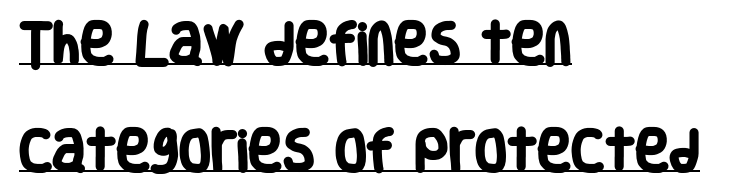
A dark, heavy texture on the line: the type is bold. No extra tracking has been applied to these lines. The rag falls on the right side of this text block. This sample has the flowing, uneven cadence of proportional lettering. Note: no serifs on the glyphs.
